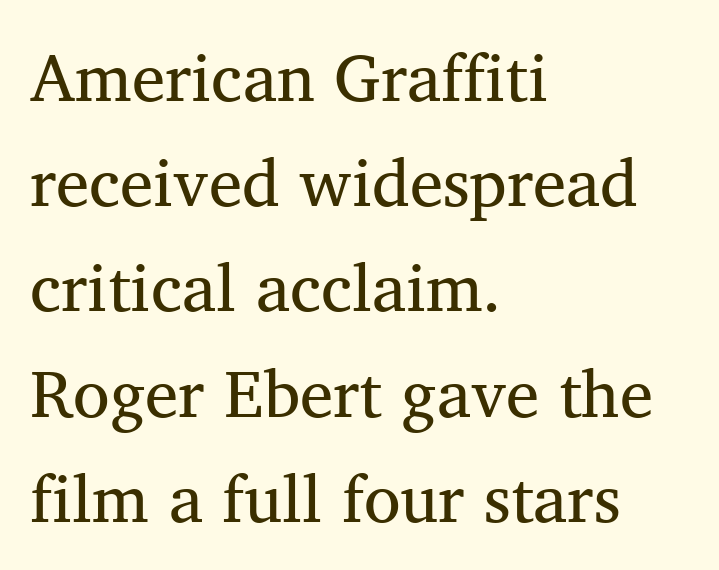
Q: Is the text bold? A: No.
Q: Is the text italic (slanted)? A: No, it is upright.
Q: Is the typeface a serif or a sans-serif typeface? A: Serif.
Q: Is the text underlined? A: No.
Q: How is the paragraph aligned? A: Left-aligned.
Q: Is the spacing between letters normal or unusually wide? A: Normal.
Q: Is the spacing between lines tight, normal or loose? A: Normal.
Q: Width (condensed, normal, or wide)? A: Normal.
Q: Stroke contrast? A: Medium.
Q: x-height? A: Medium.
Q: Monospaced? A: No.
